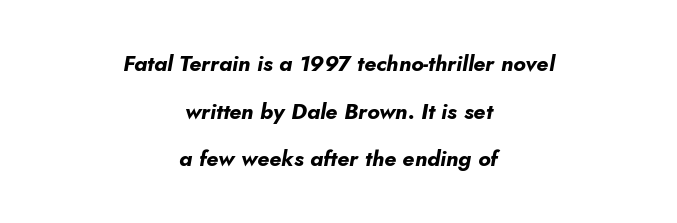
The image shows 22 px bold type, italic (leaning right); set centered, loose line spacing (2.17x), normal letter spacing, not underlined.
